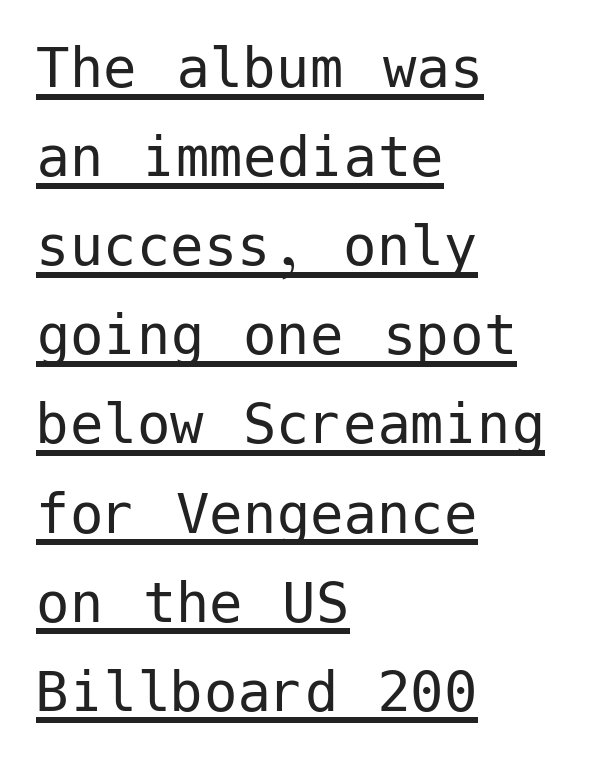
The image shows 67 px regular-weight sans-serif type, upright; set left-aligned, normal line spacing (1.33x), normal letter spacing, underlined; low stroke contrast and a medium x-height.
